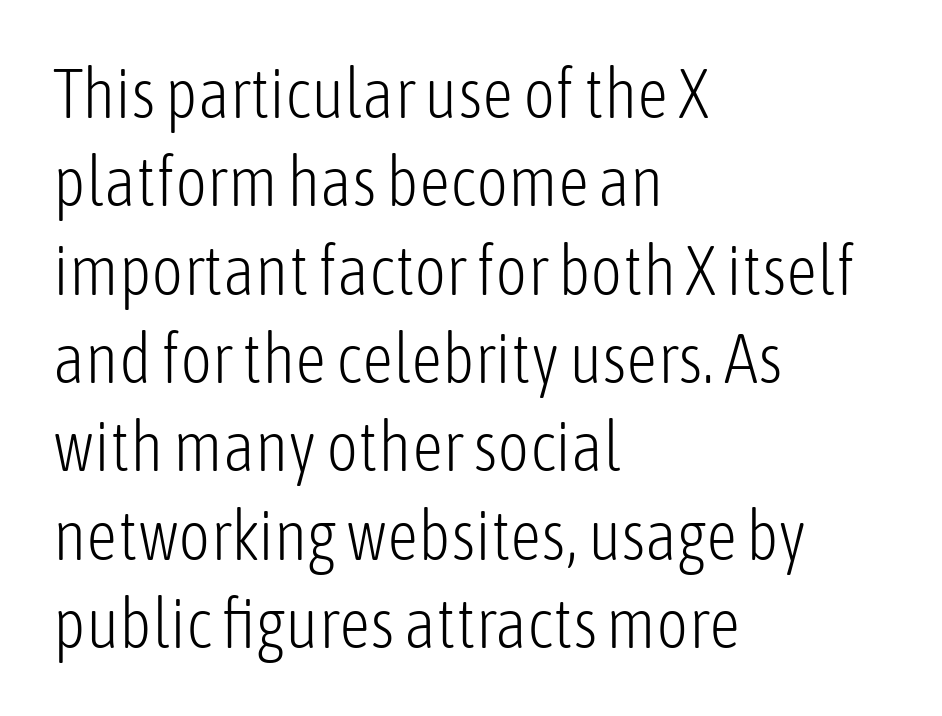
Q: Is the text bold? A: No.
Q: Is the text italic (slanted)? A: No, it is upright.
Q: Is the typeface a serif or a sans-serif typeface? A: Sans-serif.
Q: Is the text underlined? A: No.
Q: How is the paragraph aligned? A: Left-aligned.
Q: Is the spacing between letters normal or unusually wide? A: Normal.
Q: Is the spacing between lines tight, normal or loose? A: Normal.
Q: Width (condensed, normal, or wide)? A: Condensed.
Q: Stroke contrast? A: Low.
Q: x-height? A: Medium.
Q: Monospaced? A: No.
